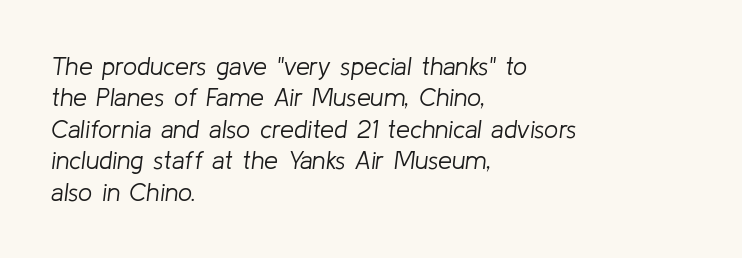
Emphasis-style slanted type is in use. Beneath every word, the page is bare. This is not heavy type; no bold has been used. Characters follow at the spacing the type designer built in. Compared with typical paragraphs, the rows here are spaced about the same.
